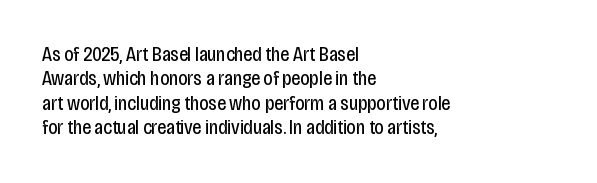
{"italic": "no", "bold": "no", "underline": "no", "align": "left", "line_spacing_ratio": 1.22, "letter_spacing": "normal", "letter_spacing_em": 0.0, "glyph_px": 20}
